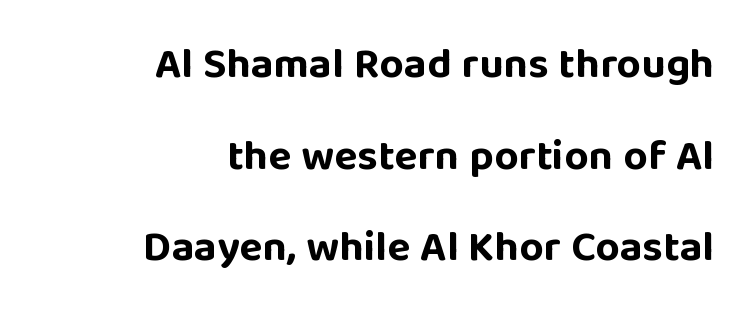
{"serif": "no", "italic": "no", "bold": "yes", "weight": "bold", "width": "normal", "stroke_contrast": "low", "x_height": "large", "monospaced": "no", "underline": "no", "align": "right", "line_spacing": "loose", "line_spacing_ratio": 2.13, "letter_spacing": "normal", "letter_spacing_em": 0.0, "glyph_px": 43}
